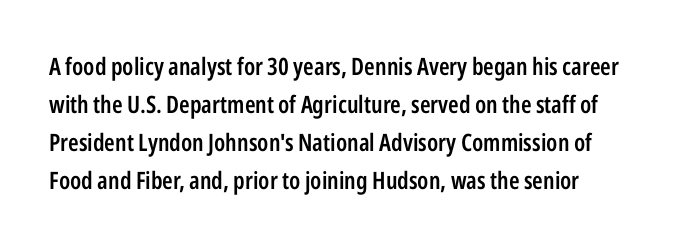
Q: Is the text bold? A: Semi-bold.
Q: Is the text italic (slanted)? A: No, it is upright.
Q: Is the text underlined? A: No.
Q: Is the spacing between letters normal or unusually wide? A: Normal.
Q: Is the spacing between lines tight, normal or loose? A: Normal.
